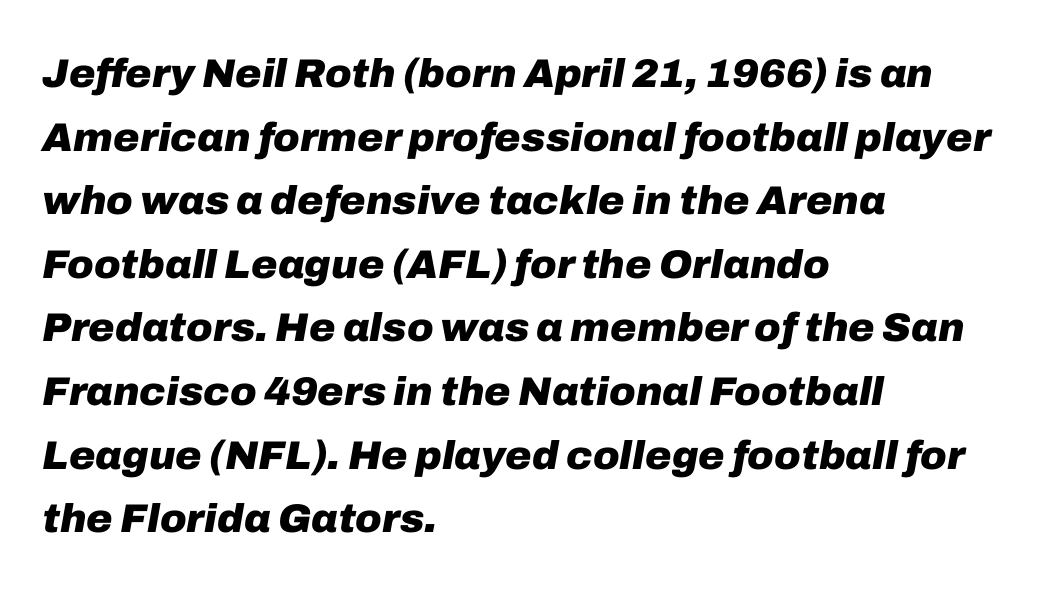
Q: Is the text bold? A: Yes.
Q: Is the text italic (slanted)? A: Yes, it leans right by about 10 degrees.
Q: Is the text underlined? A: No.
Q: How is the paragraph aligned? A: Left-aligned.
Q: Is the spacing between letters normal or unusually wide? A: Normal.
Q: Is the spacing between lines tight, normal or loose? A: Normal.
Q: Width (condensed, normal, or wide)? A: Normal.
Q: Stroke contrast? A: Low.
Q: x-height? A: Medium.
Q: Monospaced? A: No.
